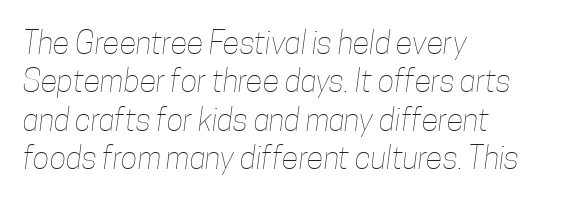
{"bold": "no", "weight": "thin", "width": "condensed", "stroke_contrast": "low", "x_height": "medium", "monospaced": "no", "underline": "no", "align": "left", "line_spacing_ratio": 1.24, "letter_spacing": "normal", "letter_spacing_em": 0.0, "glyph_px": 31}
